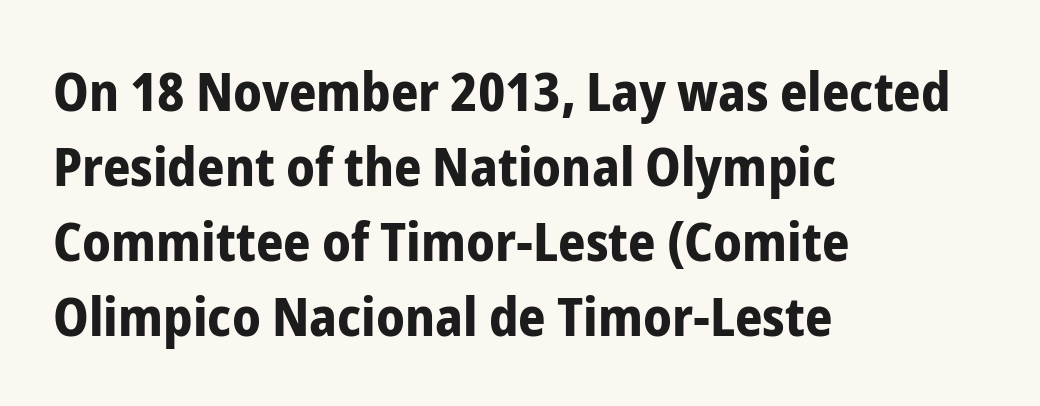
{"serif": "no", "italic": "no", "bold": "yes", "weight": "bold", "width": "condensed", "stroke_contrast": "low", "x_height": "medium", "monospaced": "no", "underline": "no", "align": "left", "line_spacing": "normal", "line_spacing_ratio": 1.39, "letter_spacing": "normal", "letter_spacing_em": 0.0, "glyph_px": 54}
